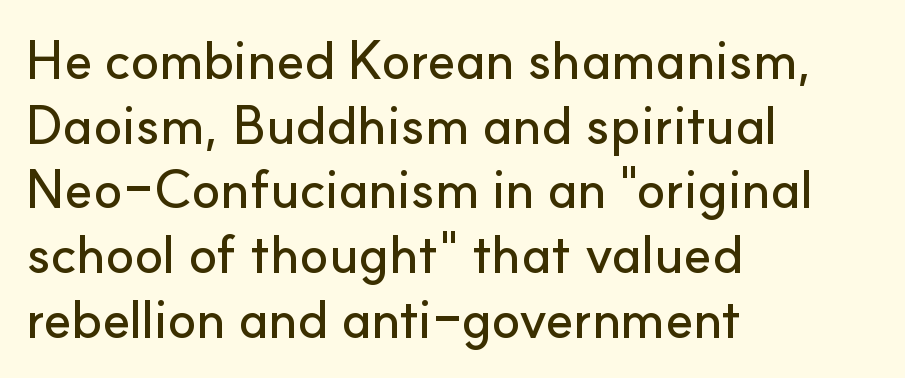
{"serif": "no", "italic": "no", "width": "normal", "stroke_contrast": "low", "x_height": "small", "monospaced": "no", "underline": "no", "align": "left", "line_spacing_ratio": 1.22, "letter_spacing": "normal", "letter_spacing_em": 0.0, "glyph_px": 53}
